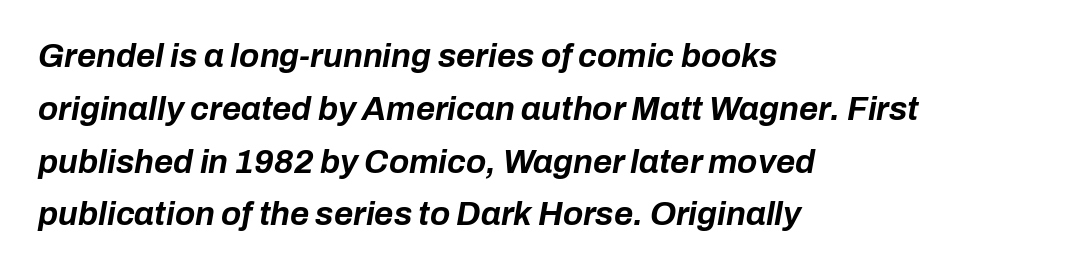
Q: Is the text bold? A: Yes.
Q: Is the text italic (slanted)? A: Yes, it leans right by about 10 degrees.
Q: Is the text underlined? A: No.
Q: How is the paragraph aligned? A: Left-aligned.
Q: Is the spacing between letters normal or unusually wide? A: Normal.
Q: Is the spacing between lines tight, normal or loose? A: Normal.
Q: Width (condensed, normal, or wide)? A: Normal.
Q: Stroke contrast? A: Low.
Q: x-height? A: Medium.
Q: Monospaced? A: No.
